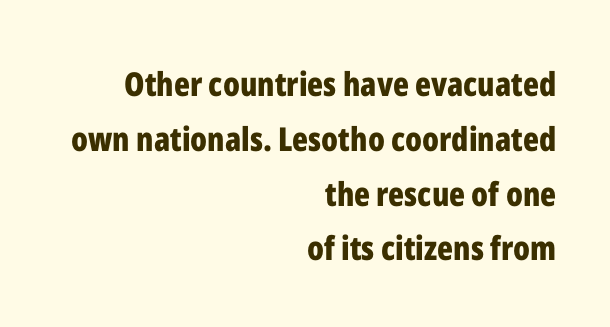
The image shows 33 px bold, condensed sans-serif type, upright; set right-aligned, normal line spacing (1.66x), normal letter spacing, not underlined; low stroke contrast and a medium x-height.
